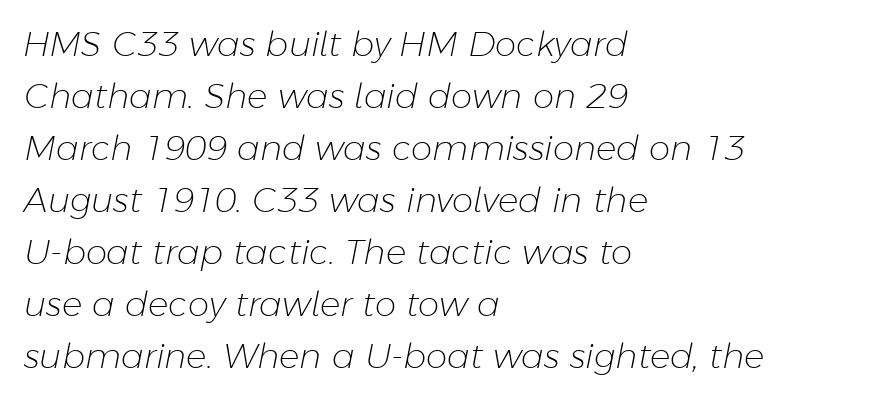
{"italic": "yes", "lean": "right", "slant_degrees": 11, "bold": "no", "weight": "light", "width": "normal", "stroke_contrast": "low", "x_height": "medium", "monospaced": "no", "underline": "no", "align": "left", "line_spacing": "normal", "line_spacing_ratio": 1.53, "letter_spacing": "normal", "letter_spacing_em": 0.0, "glyph_px": 34}
